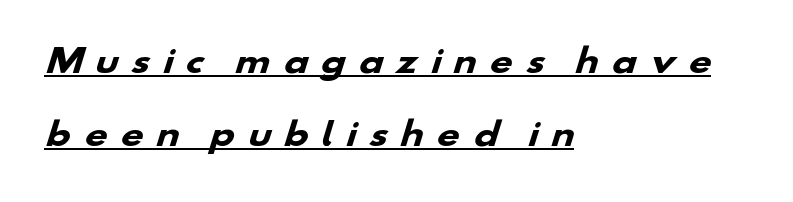
Caption: bold face, heavy strokes. This block would shrink considerably if given ordinary leading; it's expanded now. Spacing verdict: proportional, widths tailored to each character. Grotesque or geometric, the face here clearly has no serifs. The passage shown has open, widely tracked lettering throughout.
